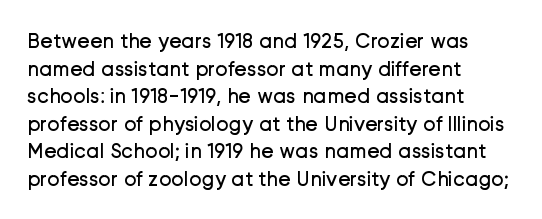
{"italic": "no", "bold": "no", "underline": "no", "align": "left", "line_spacing": "normal", "line_spacing_ratio": 1.31, "letter_spacing": "normal", "letter_spacing_em": 0.0, "glyph_px": 21}
